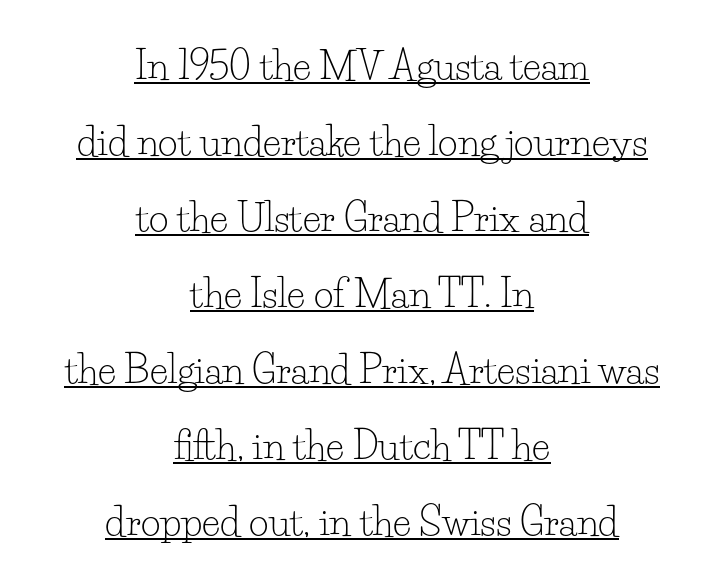
The image shows 38 px light serif type, upright; set centered, loose line spacing (2.0x), normal letter spacing, underlined; low stroke contrast and a small x-height.
